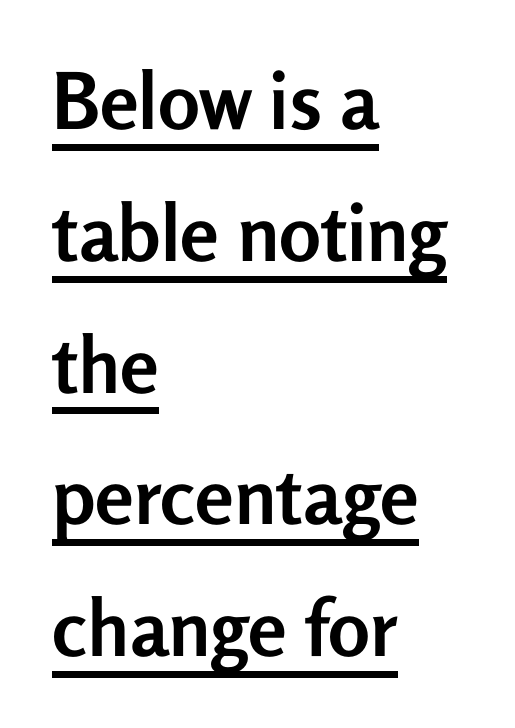
{"serif": "no", "italic": "no", "bold": "yes", "weight": "semibold", "width": "normal", "stroke_contrast": "low", "x_height": "medium", "monospaced": "no", "underline": "yes", "align": "left", "line_spacing": "normal", "line_spacing_ratio": 1.69, "letter_spacing": "normal", "letter_spacing_em": 0.0, "glyph_px": 78}
